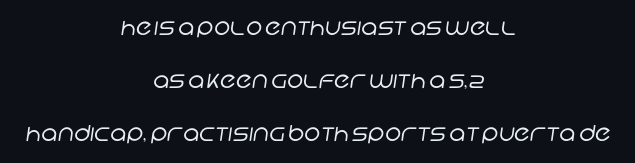
Q: Is the text bold? A: No.
Q: Is the text underlined? A: No.
Q: How is the paragraph aligned? A: Centered.
Q: Is the spacing between letters normal or unusually wide? A: Normal.
Q: Is the spacing between lines tight, normal or loose? A: Loose.
